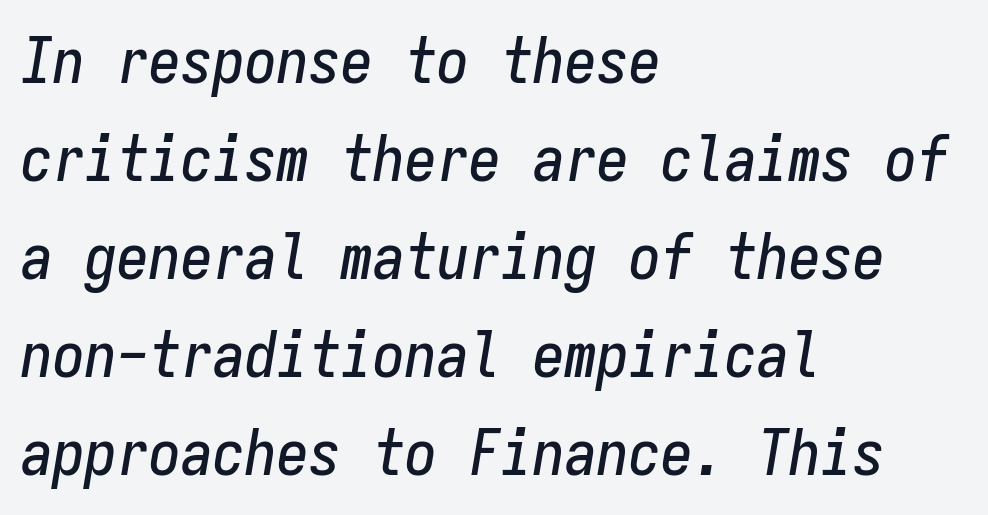
{"italic": "yes", "lean": "right", "slant_degrees": 9, "width": "condensed", "stroke_contrast": "low", "x_height": "medium", "monospaced": "yes", "underline": "no", "align": "left", "line_spacing": "normal", "line_spacing_ratio": 1.53, "letter_spacing": "normal", "letter_spacing_em": 0.0, "glyph_px": 64}
